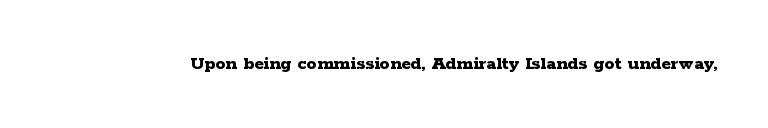
The image shows 20 px bold type, upright; set normal letter spacing, not underlined.
